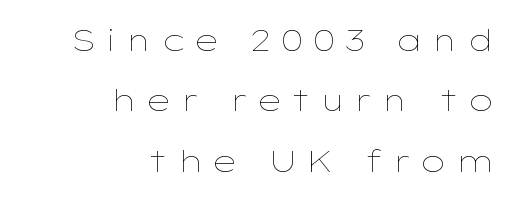
Students, observe: this is what heavily led, spacious text looks like. The typography opts for an upright posture over an oblique one. A light-to-regular cut is what we see here. Observe the wide spacing: letters keep a clear distance from each other.
